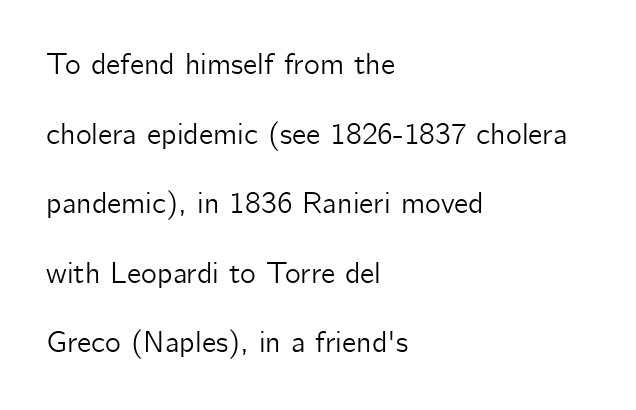
Airy leading. Descenders hang freely into open space. The face used here is proportionally spaced, like ordinary book or web type. The face used here is a sans, in the tradition of grotesques and geometrics. Caption: multi-line text, flush left, ragged right. A typesetter would mark this as roman, not italic.
